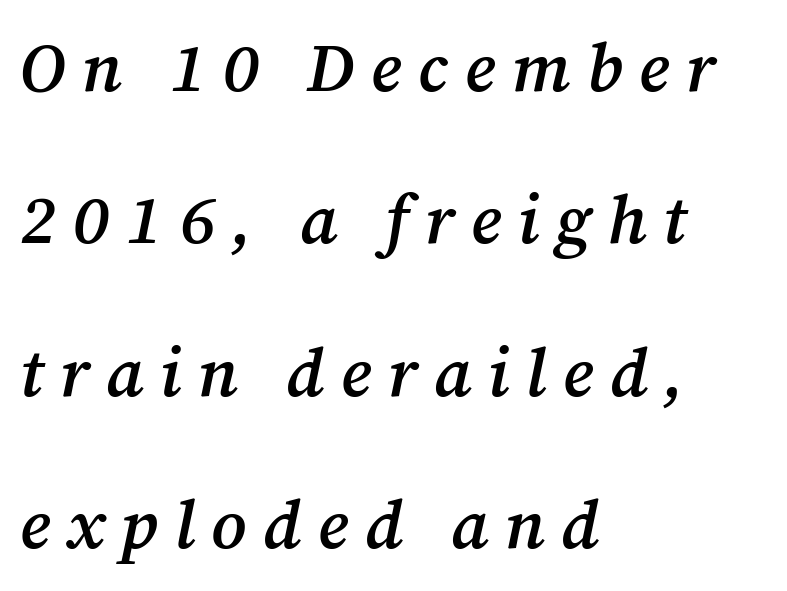
The image shows 68 px semibold serif type, italic (leaning right); set left-aligned, loose line spacing (2.24x), unusually wide letter spacing (+0.24 em), not underlined; medium stroke contrast and a medium x-height.
